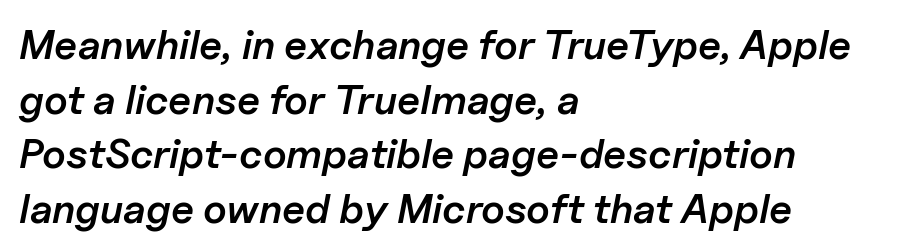
The image shows 41 px semibold type, italic (leaning right); set left-aligned, normal line spacing (1.33x), normal letter spacing, not underlined; low stroke contrast and a medium x-height.
